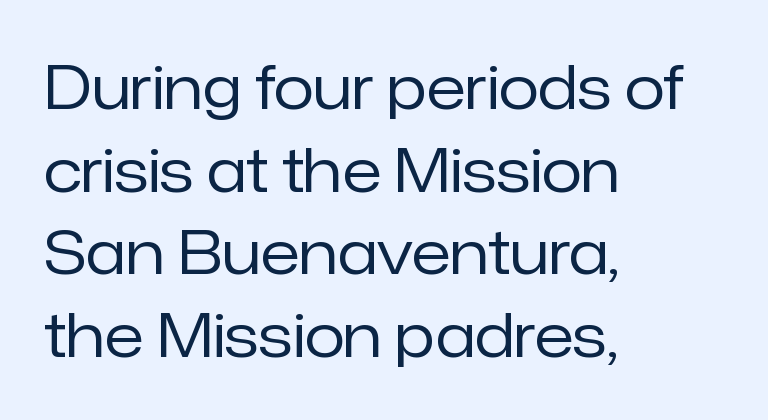
Q: Is the text bold? A: No.
Q: Is the text italic (slanted)? A: No, it is upright.
Q: Is the typeface a serif or a sans-serif typeface? A: Sans-serif.
Q: Is the text underlined? A: No.
Q: How is the paragraph aligned? A: Left-aligned.
Q: Is the spacing between letters normal or unusually wide? A: Normal.
Q: Is the spacing between lines tight, normal or loose? A: Normal.
Q: Width (condensed, normal, or wide)? A: Normal.
Q: Stroke contrast? A: Low.
Q: x-height? A: Medium.
Q: Monospaced? A: No.
